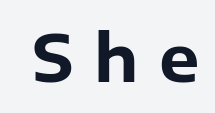
{"serif": "no", "italic": "no", "bold": "yes", "weight": "bold", "width": "normal", "stroke_contrast": "low", "x_height": "medium", "monospaced": "no", "underline": "no", "letter_spacing": "wide", "letter_spacing_em": 0.32, "glyph_px": 64}
